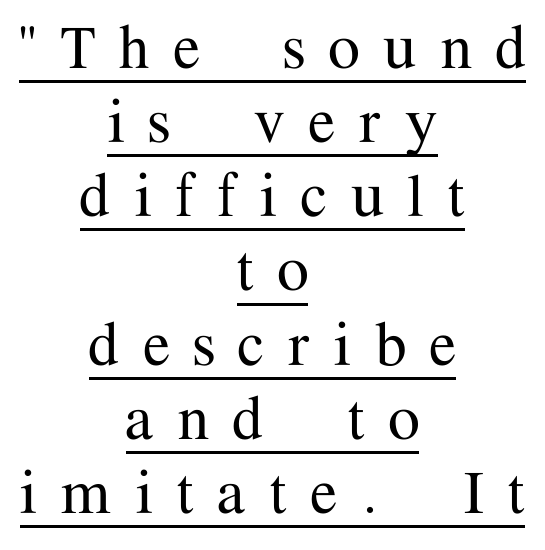
{"serif": "yes", "italic": "no", "width": "normal", "stroke_contrast": "medium", "x_height": "medium", "monospaced": "no", "underline": "yes", "align": "center", "line_spacing": "tight", "line_spacing_ratio": 1.03, "letter_spacing": "wide", "letter_spacing_em": 0.34, "glyph_px": 72}
